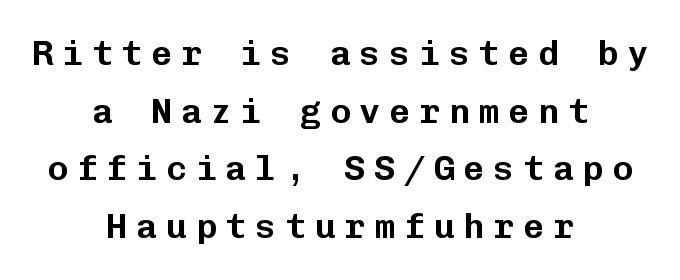
Q: Is the text italic (slanted)? A: No, it is upright.
Q: Is the typeface a serif or a sans-serif typeface? A: Sans-serif.
Q: Is the text underlined? A: No.
Q: How is the paragraph aligned? A: Centered.
Q: Is the spacing between letters normal or unusually wide? A: Unusually wide.
Q: Is the spacing between lines tight, normal or loose? A: Normal.
Q: Width (condensed, normal, or wide)? A: Normal.
Q: Stroke contrast? A: Low.
Q: x-height? A: Medium.
Q: Monospaced? A: Yes.
